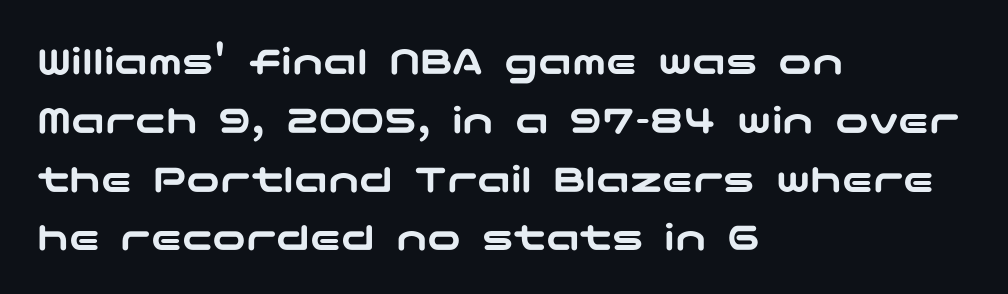
The image shows 42 px wide sans-serif type, upright; set left-aligned, normal line spacing (1.4x), normal letter spacing, not underlined; low stroke contrast and a medium x-height.
